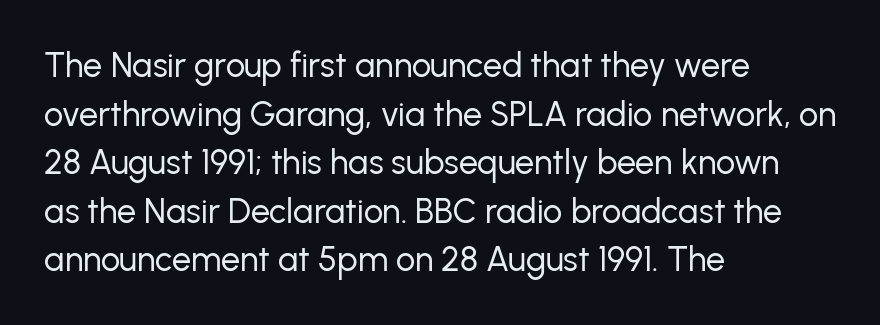
The image shows 34 px regular-weight sans-serif type, upright; set left-aligned, normal line spacing (1.43x), normal letter spacing, not underlined; low stroke contrast and a medium x-height.
